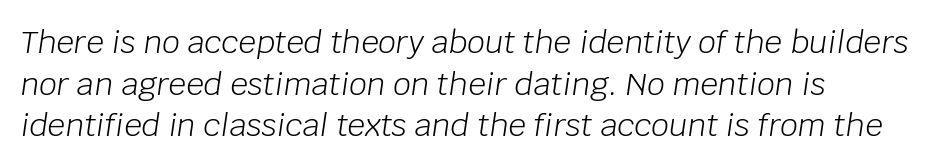
Letters rest on an invisible, unmarked baseline. Here the designer chose a conventional face with non-uniform glyph widths. Every character sits at an angle, as italics do. Summary of vertical rhythm: regular, with standard interline spacing. The passage is arranged the way most books set body copy — flush left.
